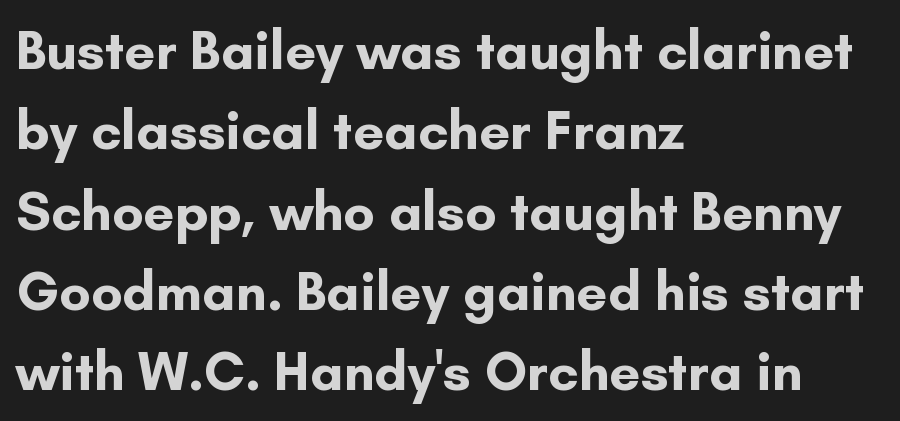
{"serif": "no", "italic": "no", "bold": "yes", "weight": "bold", "width": "normal", "stroke_contrast": "low", "x_height": "small", "monospaced": "no", "underline": "no", "align": "left", "line_spacing": "normal", "line_spacing_ratio": 1.46, "letter_spacing": "normal", "letter_spacing_em": 0.0, "glyph_px": 55}
